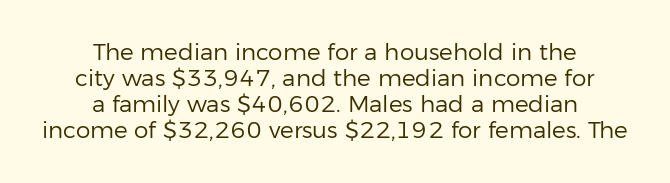
Q: Is the text bold? A: No.
Q: Is the text italic (slanted)? A: No, it is upright.
Q: Is the text underlined? A: No.
Q: How is the paragraph aligned? A: Centered.
Q: Is the spacing between letters normal or unusually wide? A: Normal.
Q: Is the spacing between lines tight, normal or loose? A: Tight.
